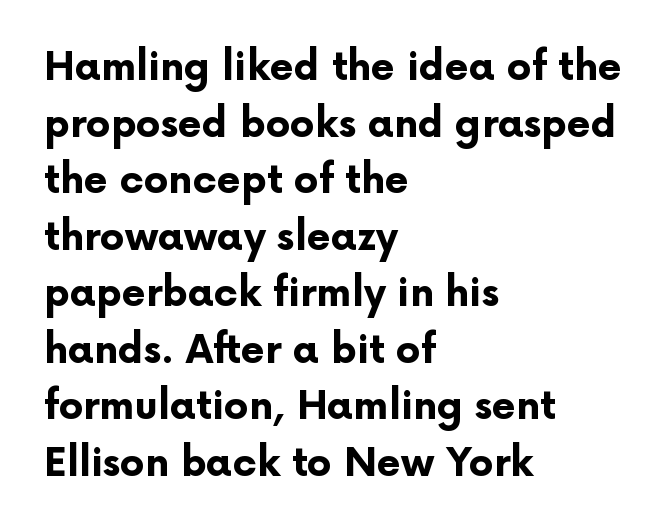
Q: Is the text bold? A: Yes.
Q: Is the text italic (slanted)? A: No, it is upright.
Q: Is the typeface a serif or a sans-serif typeface? A: Sans-serif.
Q: Is the text underlined? A: No.
Q: How is the paragraph aligned? A: Left-aligned.
Q: Is the spacing between letters normal or unusually wide? A: Normal.
Q: Is the spacing between lines tight, normal or loose? A: Normal.
Q: Width (condensed, normal, or wide)? A: Normal.
Q: Stroke contrast? A: Low.
Q: x-height? A: Medium.
Q: Monospaced? A: No.
